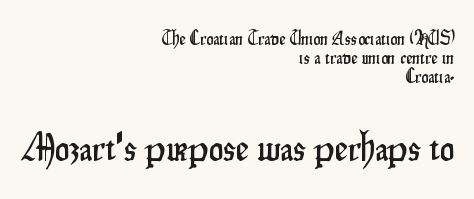
Q: Is the text italic (slanted)? A: No, it is upright.
Q: Is the typeface a serif or a sans-serif typeface? A: Sans-serif.
Q: Is the text underlined? A: No.
Q: How is the paragraph aligned? A: Right-aligned.
Q: Is the spacing between letters normal or unusually wide? A: Normal.
Q: Is the spacing between lines tight, normal or loose? A: Tight.
Q: Which block of text is set in a larger size, the first (top) or the second (bottom)? A: The second (bottom) one.
Q: Width (condensed, normal, or wide)? A: Condensed.
Q: Stroke contrast? A: Low.
Q: x-height? A: Small.
Q: Monospaced? A: No.
